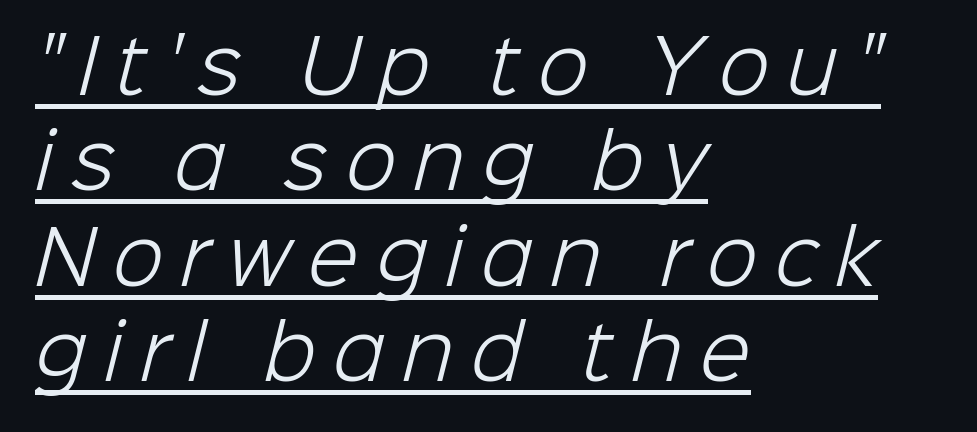
Emphasis is given by a line drawn under the lettering. One-word summary of the alignment: left. Proportional: the letters do not fall into vertical columns. These glyphs show unthickened strokes, regular width or finer. The horizontal fit of the characters is loose and conspicuously gappy.
